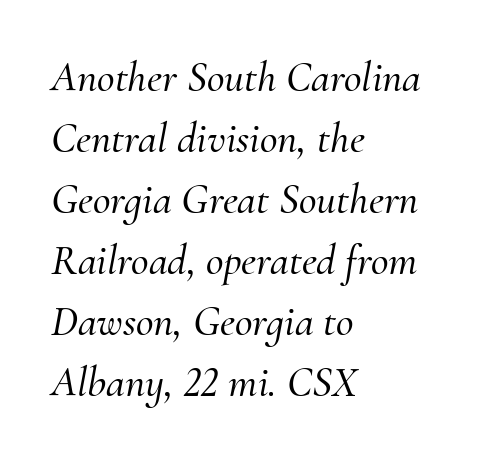
The image shows 43 px serif type, italic (leaning right); set left-aligned, normal line spacing (1.42x), normal letter spacing, not underlined; medium stroke contrast and a small x-height.
